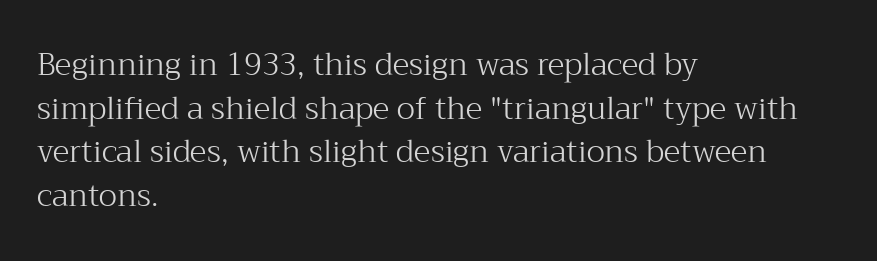
{"serif": "yes", "italic": "no", "bold": "no", "weight": "light", "width": "normal", "stroke_contrast": "medium", "x_height": "medium", "monospaced": "no", "underline": "no", "align": "left", "line_spacing": "normal", "line_spacing_ratio": 1.41, "letter_spacing": "normal", "letter_spacing_em": 0.0, "glyph_px": 31}
